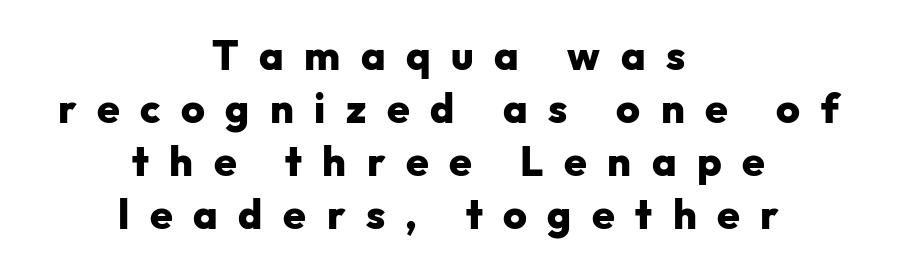
{"serif": "no", "italic": "no", "bold": "yes", "weight": "heavy", "width": "normal", "stroke_contrast": "low", "x_height": "medium", "monospaced": "no", "underline": "no", "align": "center", "line_spacing": "normal", "line_spacing_ratio": 1.29, "letter_spacing": "wide", "letter_spacing_em": 0.5, "glyph_px": 41}
